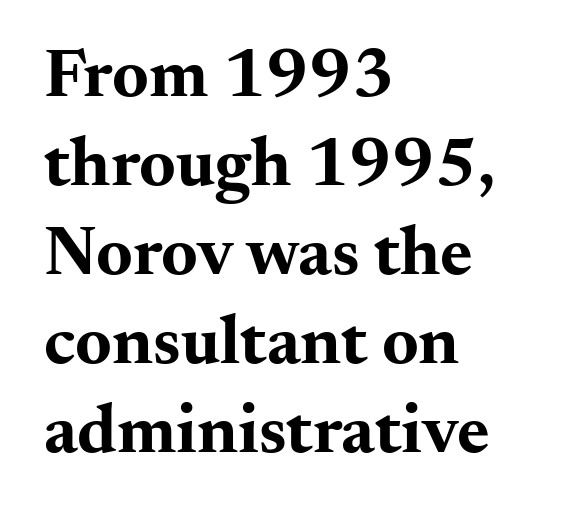
The image shows 70 px bold, wide serif type, upright; set left-aligned, normal line spacing (1.27x), normal letter spacing, not underlined; medium stroke contrast and a small x-height.
